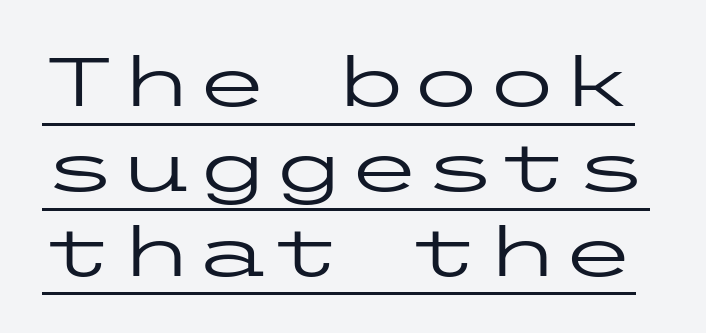
The image shows 69 px regular-weight, wide sans-serif type, upright; set line spacing 1.23x, normal letter spacing, underlined; low stroke contrast and a medium x-height.
